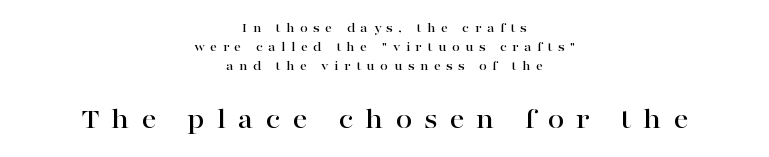
The image shows 30 px wide serif type, upright; set centered, normal line spacing (1.37x), unusually wide letter spacing (+0.39 em), not underlined; the second (bottom) block is 2.14x larger; high stroke contrast and a medium x-height.
